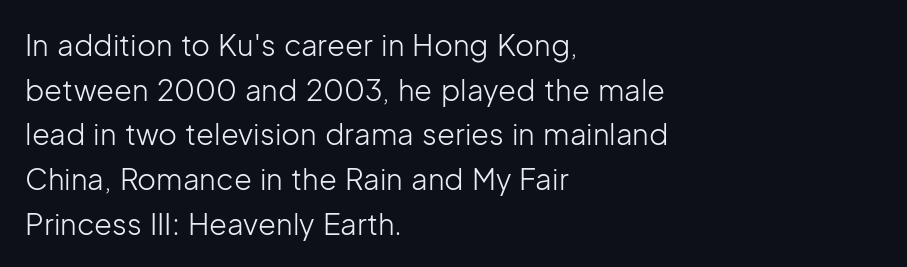
Q: Is the text bold? A: No.
Q: Is the text italic (slanted)? A: No, it is upright.
Q: Is the typeface a serif or a sans-serif typeface? A: Sans-serif.
Q: Is the text underlined? A: No.
Q: How is the paragraph aligned? A: Left-aligned.
Q: Is the spacing between letters normal or unusually wide? A: Normal.
Q: Is the spacing between lines tight, normal or loose? A: Normal.
Q: Width (condensed, normal, or wide)? A: Normal.
Q: Stroke contrast? A: Low.
Q: x-height? A: Medium.
Q: Monospaced? A: No.
